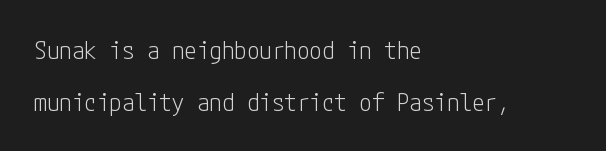
{"italic": "no", "bold": "no", "underline": "no", "align": "left", "line_spacing": "loose", "line_spacing_ratio": 2.08, "letter_spacing": "normal", "letter_spacing_em": 0.0, "glyph_px": 25}
